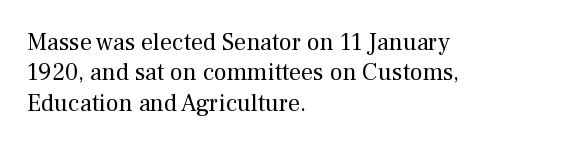
The type sits square on the baseline with zero lean. Only glyphs here, with clear space below each row. This sample is left-justified, so line endings fall wherever the words run out. Nothing unusual about the tracking: characters are spaced as the font intends. No extra ink here — the face is not bold.
